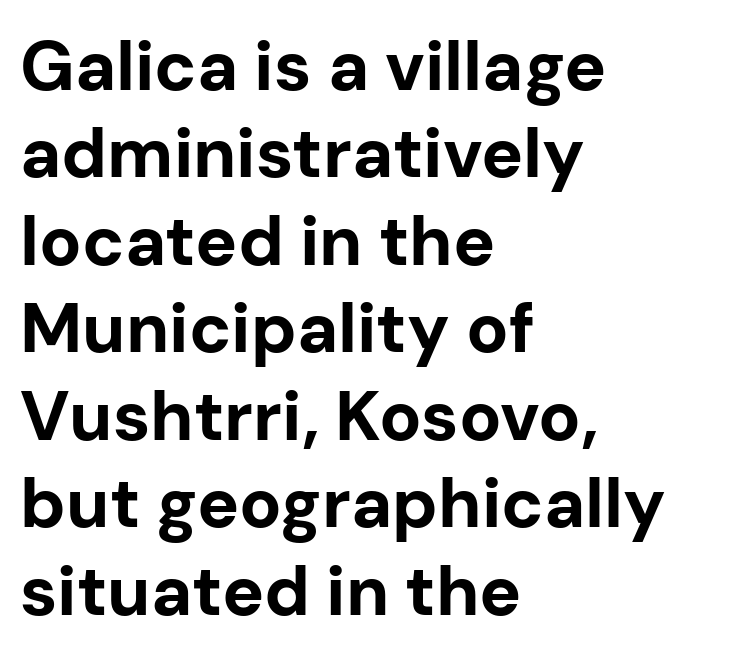
The image shows 70 px bold sans-serif type, upright; set left-aligned, normal line spacing (1.25x), normal letter spacing, not underlined; low stroke contrast and a medium x-height.
